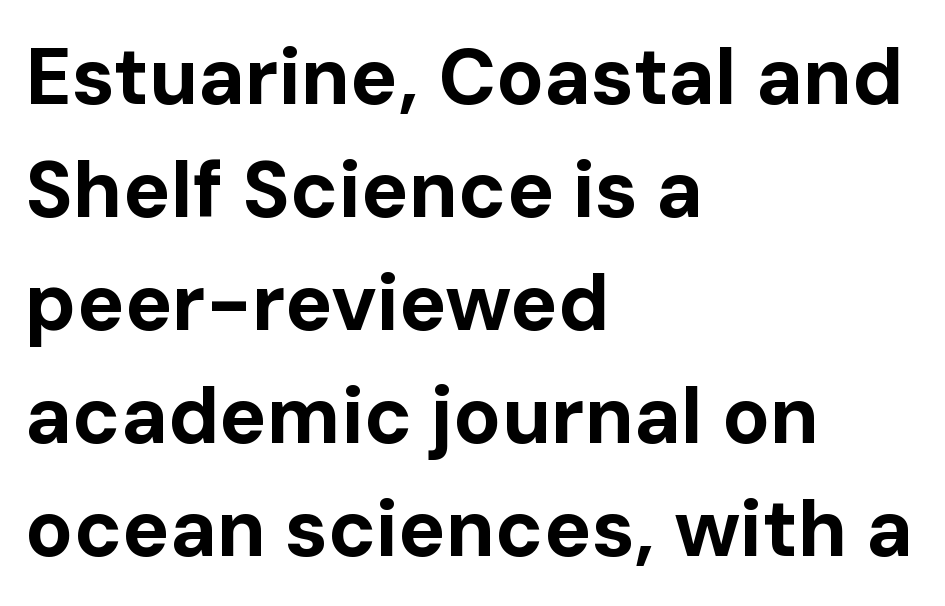
Q: Is the text bold? A: Yes.
Q: Is the text italic (slanted)? A: No, it is upright.
Q: Is the typeface a serif or a sans-serif typeface? A: Sans-serif.
Q: Is the text underlined? A: No.
Q: How is the paragraph aligned? A: Left-aligned.
Q: Is the spacing between letters normal or unusually wide? A: Normal.
Q: Is the spacing between lines tight, normal or loose? A: Normal.
Q: Width (condensed, normal, or wide)? A: Normal.
Q: Stroke contrast? A: Low.
Q: x-height? A: Medium.
Q: Monospaced? A: No.
